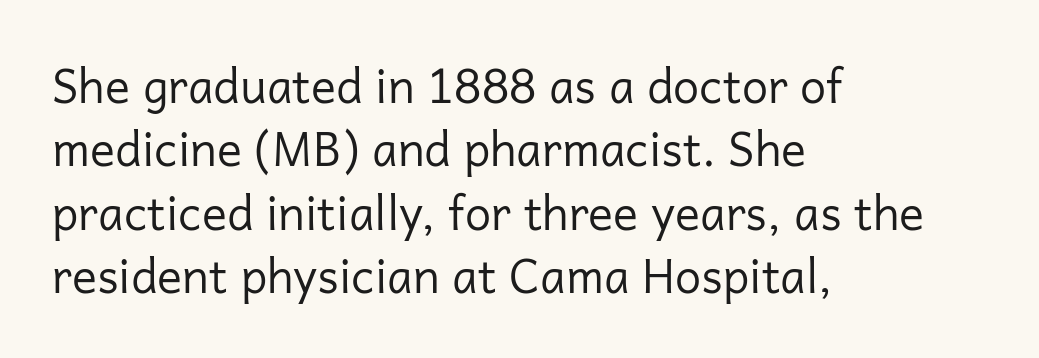
The image shows 47 px regular-weight sans-serif type, upright; set left-aligned, normal line spacing (1.35x), normal letter spacing, not underlined; low stroke contrast and a medium x-height.
